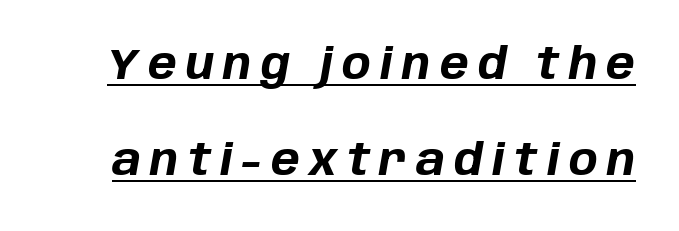
The rendering uses a large line-height, opening up the rows. Loose tracking; the words dissolve into strings of separated letters. Emphasis by weight is at full strength: bold. Do the characters align in a grid? No, the font is proportional.
